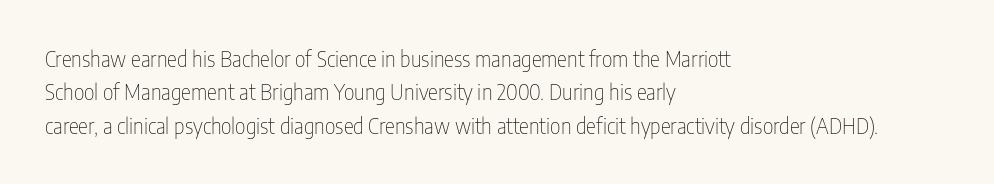
{"italic": "no", "bold": "no", "underline": "no", "align": "left", "line_spacing": "normal", "line_spacing_ratio": 1.59, "letter_spacing": "normal", "letter_spacing_em": 0.0, "glyph_px": 21}
